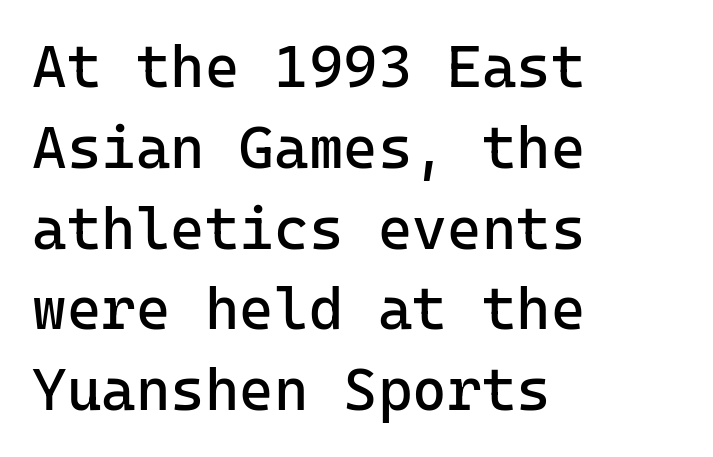
The designer went with a sans here, leaving each stem footless. Stem width sits at or under what a default text font uses. This sample has the even, mechanical cadence of fixed-width lettering. The line texture is even and compact thanks to regular tracking.
